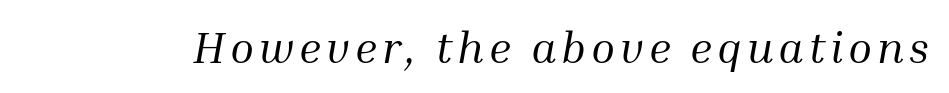
{"serif": "yes", "italic": "yes", "lean": "right", "slant_degrees": 10, "bold": "no", "weight": "regular", "width": "normal", "stroke_contrast": "medium", "x_height": "medium", "monospaced": "no", "underline": "no", "glyph_px": 44}
